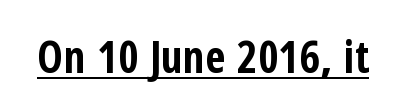
The image shows 44 px bold, condensed sans-serif type, upright; set normal letter spacing, underlined; low stroke contrast and a medium x-height.
